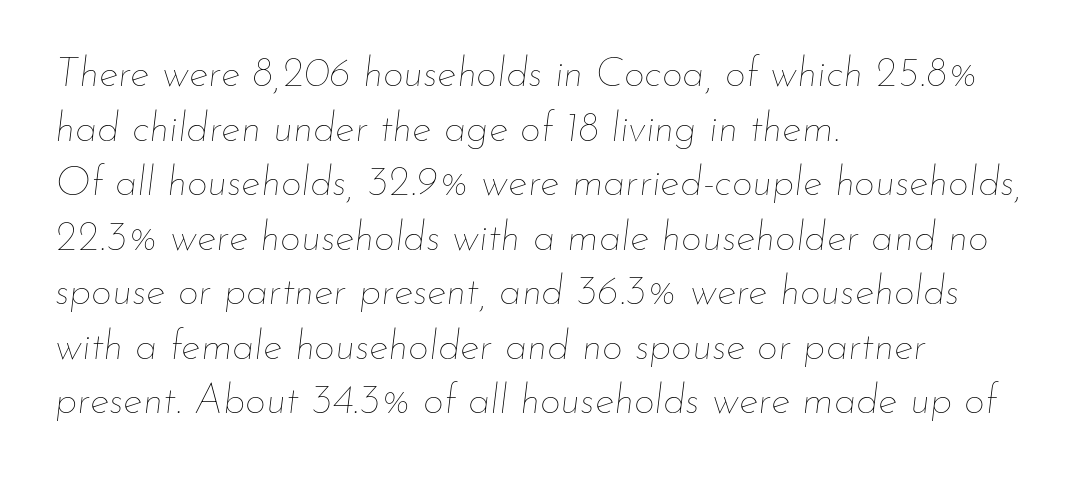
Q: Is the text bold? A: No.
Q: Is the text italic (slanted)? A: Yes, it leans right by about 7 degrees.
Q: Is the text underlined? A: No.
Q: How is the paragraph aligned? A: Left-aligned.
Q: Is the spacing between letters normal or unusually wide? A: Normal.
Q: Is the spacing between lines tight, normal or loose? A: Normal.
Q: Width (condensed, normal, or wide)? A: Normal.
Q: Stroke contrast? A: Low.
Q: x-height? A: Small.
Q: Monospaced? A: No.
